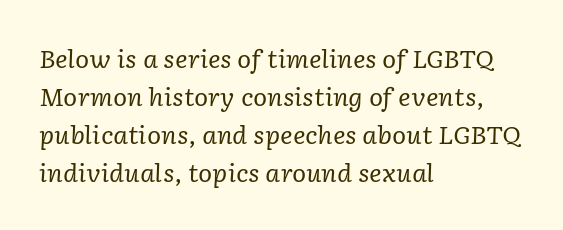
The image shows 24 px text type, italic (leaning right); set left-aligned, normal line spacing (1.59x), normal letter spacing, not underlined.
